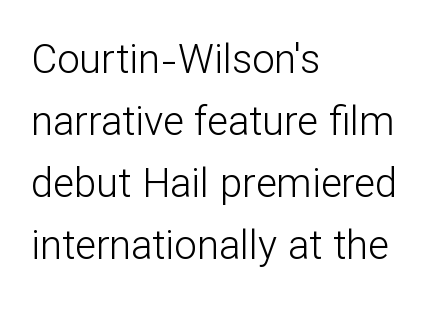
The image shows 40 px light sans-serif type, upright; set left-aligned, normal line spacing (1.55x), normal letter spacing, not underlined; low stroke contrast and a medium x-height.
